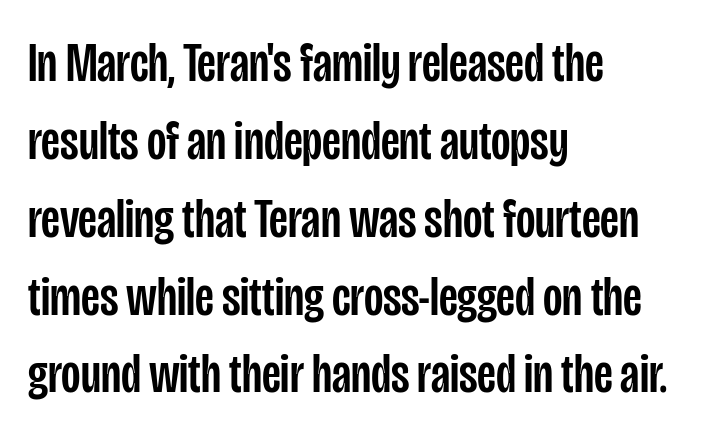
Q: Is the text italic (slanted)? A: No, it is upright.
Q: Is the typeface a serif or a sans-serif typeface? A: Sans-serif.
Q: Is the text underlined? A: No.
Q: How is the paragraph aligned? A: Left-aligned.
Q: Is the spacing between letters normal or unusually wide? A: Normal.
Q: Is the spacing between lines tight, normal or loose? A: Normal.
Q: Width (condensed, normal, or wide)? A: Condensed.
Q: Stroke contrast? A: Low.
Q: x-height? A: Large.
Q: Monospaced? A: No.
